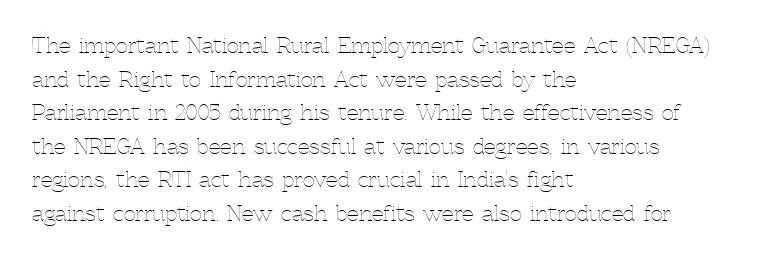
The font's upright variant was chosen for this text. Does the leading feel generous? No, just average. Letters rest on an invisible, unmarked baseline. Heft: none added — not bold. Typeset ragged right — the left edge is the straight one.
